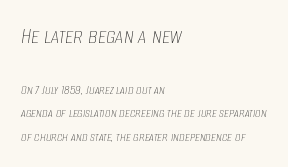
Q: Is the text bold? A: No.
Q: Is the text italic (slanted)? A: Yes, it leans right by about 8 degrees.
Q: Is the text underlined? A: No.
Q: How is the paragraph aligned? A: Left-aligned.
Q: Is the spacing between letters normal or unusually wide? A: Normal.
Q: Is the spacing between lines tight, normal or loose? A: Normal.
Q: Which block of text is set in a larger size, the first (top) or the second (bottom)? A: The first (top) one.
